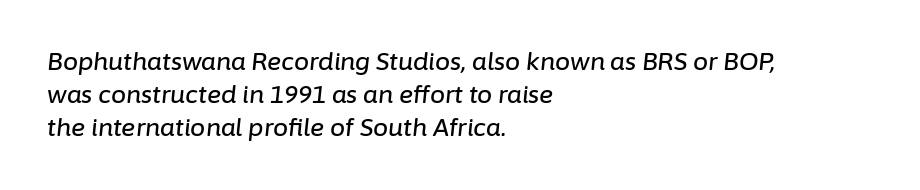
The image shows 24 px text type, italic (leaning right); set left-aligned, normal line spacing (1.38x), normal letter spacing, not underlined.
